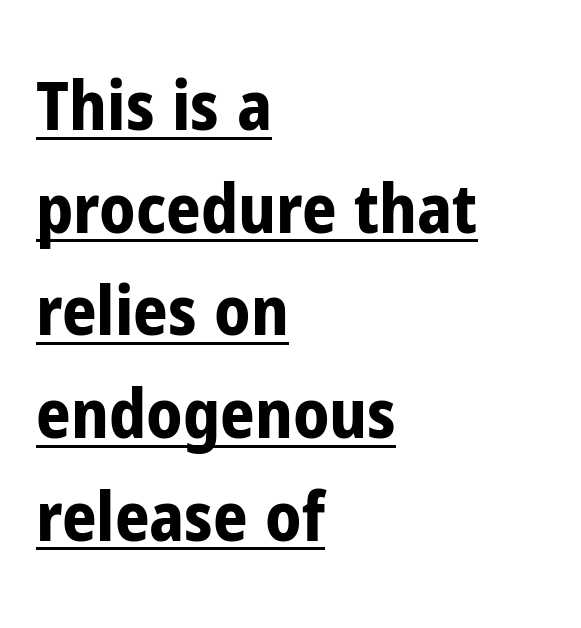
{"serif": "no", "italic": "no", "bold": "yes", "weight": "bold", "width": "condensed", "stroke_contrast": "low", "x_height": "medium", "monospaced": "no", "underline": "yes", "align": "left", "line_spacing": "normal", "line_spacing_ratio": 1.51, "letter_spacing": "normal", "letter_spacing_em": 0.0, "glyph_px": 68}
